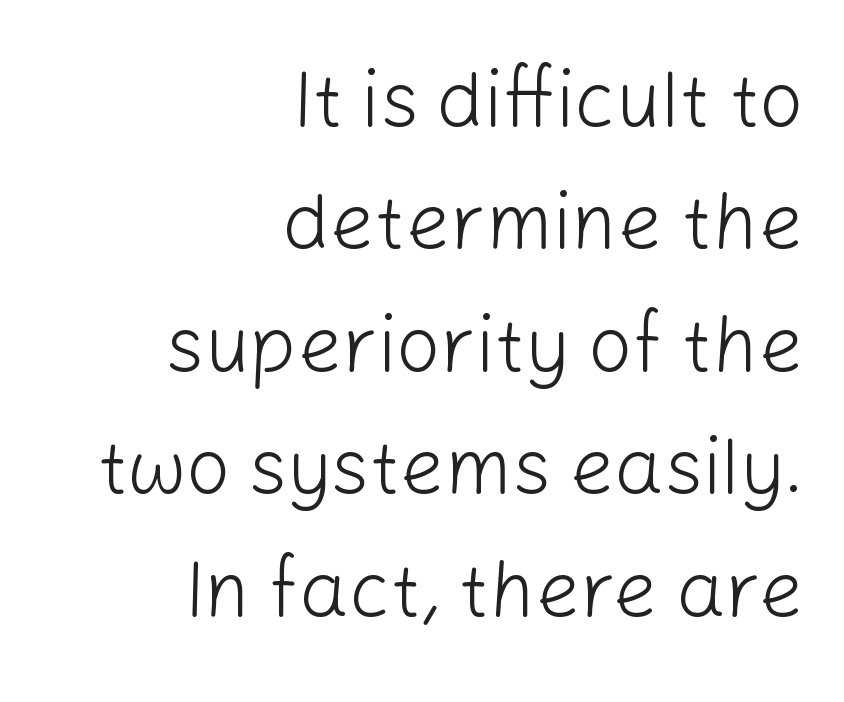
Q: Is the text bold? A: No.
Q: Is the text italic (slanted)? A: No, it is upright.
Q: Is the typeface a serif or a sans-serif typeface? A: Sans-serif.
Q: Is the text underlined? A: No.
Q: How is the paragraph aligned? A: Right-aligned.
Q: Is the spacing between letters normal or unusually wide? A: Normal.
Q: Is the spacing between lines tight, normal or loose? A: Normal.
Q: Width (condensed, normal, or wide)? A: Normal.
Q: Stroke contrast? A: Low.
Q: x-height? A: Medium.
Q: Monospaced? A: No.
